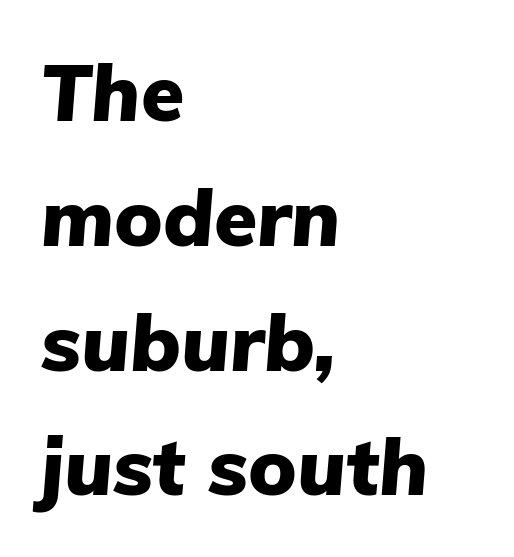
Q: Is the text bold? A: Yes.
Q: Is the text italic (slanted)? A: Yes, it leans right by about 5 degrees.
Q: Is the text underlined? A: No.
Q: How is the paragraph aligned? A: Left-aligned.
Q: Is the spacing between letters normal or unusually wide? A: Normal.
Q: Is the spacing between lines tight, normal or loose? A: Normal.
Q: Width (condensed, normal, or wide)? A: Normal.
Q: Stroke contrast? A: Low.
Q: x-height? A: Medium.
Q: Monospaced? A: No.
